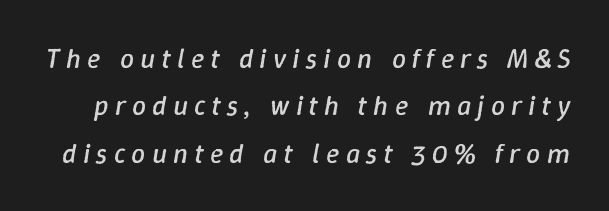
Q: Is the text bold? A: No.
Q: Is the text italic (slanted)? A: Yes, it leans right by about 9 degrees.
Q: Is the text underlined? A: No.
Q: Is the spacing between letters normal or unusually wide? A: Unusually wide.
Q: Is the spacing between lines tight, normal or loose? A: Normal.
Q: Width (condensed, normal, or wide)? A: Normal.
Q: Stroke contrast? A: Low.
Q: x-height? A: Medium.
Q: Monospaced? A: No.
